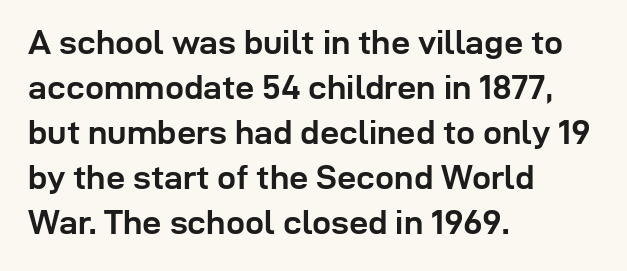
The image shows 34 px semibold sans-serif type, upright; set left-aligned, normal line spacing (1.32x), normal letter spacing, not underlined; low stroke contrast and a medium x-height.
